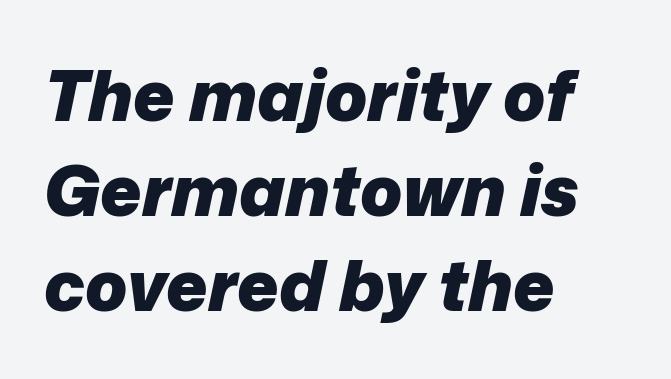
{"italic": "yes", "lean": "right", "slant_degrees": 12, "bold": "yes", "weight": "heavy", "width": "normal", "stroke_contrast": "low", "x_height": "medium", "monospaced": "no", "underline": "no", "align": "left", "line_spacing": "normal", "line_spacing_ratio": 1.36, "letter_spacing": "normal", "letter_spacing_em": 0.0, "glyph_px": 70}
